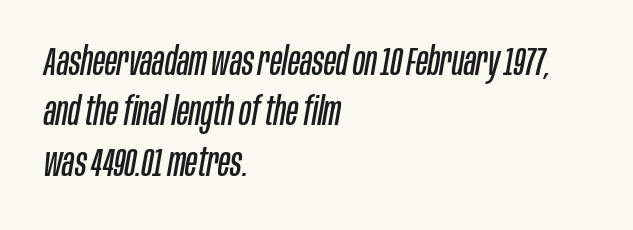
The image shows 39 px regular-weight, condensed type, italic (leaning right); set left-aligned, normal line spacing (1.29x), normal letter spacing, not underlined; low stroke contrast and a large x-height.
